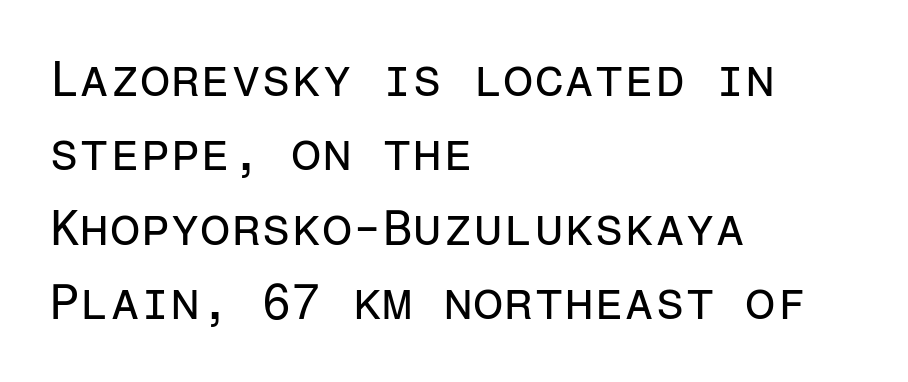
On a weight scale, this lands at 450 or below. The passage shown is typed in a monospace face where columns stay perfectly aligned. Nobody drew a line under any word here. The letters sit at their default tracking, neither squeezed nor spread.
